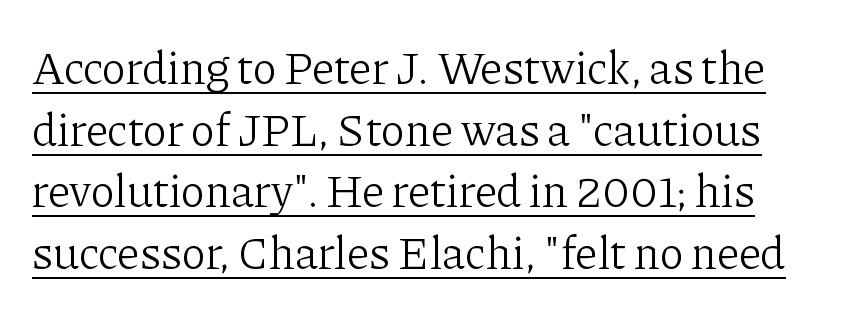
{"serif": "yes", "italic": "no", "bold": "no", "weight": "light", "width": "normal", "stroke_contrast": "low", "x_height": "medium", "monospaced": "no", "underline": "yes", "line_spacing": "normal", "line_spacing_ratio": 1.34, "letter_spacing": "normal", "letter_spacing_em": 0.0, "glyph_px": 46}
